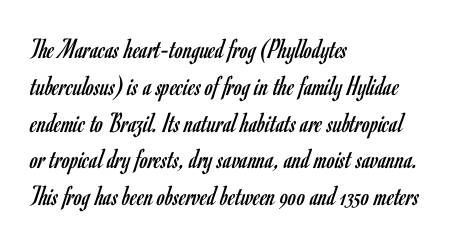
The image shows 29 px regular-weight, condensed sans-serif type; set left-aligned, normal line spacing (1.27x), normal letter spacing, not underlined; low stroke contrast and a small x-height.
